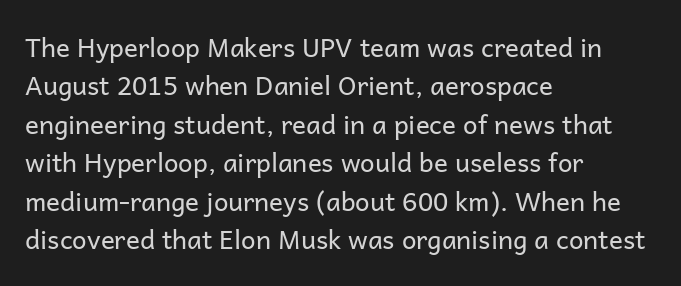
Leftover space on each line is placed entirely after the last word. The font sits on the lighter half of the weight spectrum, regular included. Here the glyphs are tracked normally, forming tight word shapes. Evenly set lines give the paragraph a standard silhouette. The area under the type is left untouched. The letters stand upright; this is a roman face.
